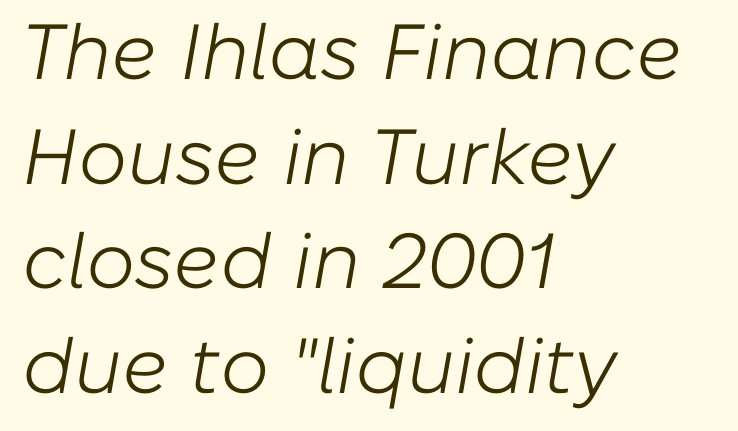
Students, observe: this is what conventionally led text looks like. Spacing verdict: proportional, widths tailored to each character. Short and long lines alike share a common starting point at left. Glyph-to-glyph distance matches everyday printed text. The whole block is typeset with a tilt. The glyphs are unaccompanied by any horizontal stroke below them.
